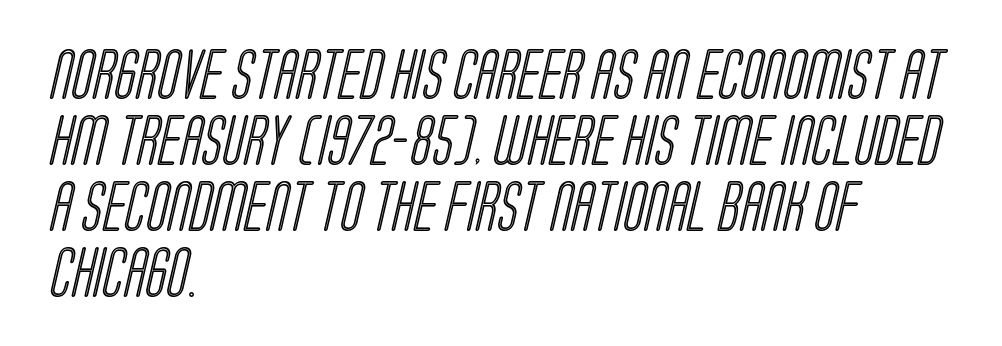
Q: Is the text underlined? A: No.
Q: How is the paragraph aligned? A: Left-aligned.
Q: Is the spacing between letters normal or unusually wide? A: Normal.
Q: Is the spacing between lines tight, normal or loose? A: Normal.
Q: Width (condensed, normal, or wide)? A: Condensed.
Q: x-height? A: Large.
Q: Monospaced? A: No.
